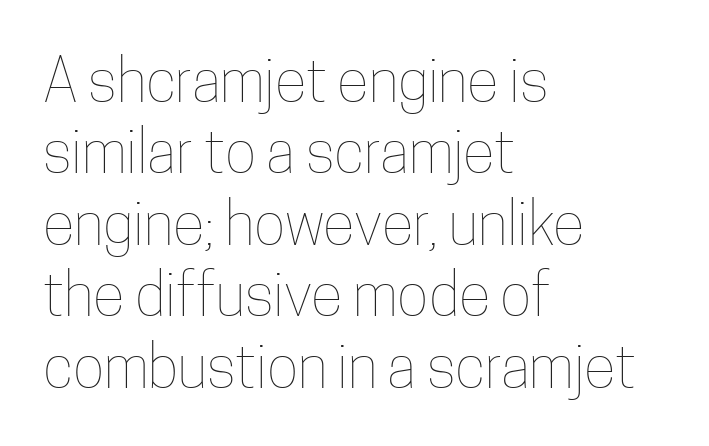
Q: Is the text bold? A: No.
Q: Is the text italic (slanted)? A: No, it is upright.
Q: Is the text underlined? A: No.
Q: How is the paragraph aligned? A: Left-aligned.
Q: Is the spacing between letters normal or unusually wide? A: Normal.
Q: Width (condensed, normal, or wide)? A: Condensed.
Q: Stroke contrast? A: Low.
Q: x-height? A: Medium.
Q: Monospaced? A: No.
